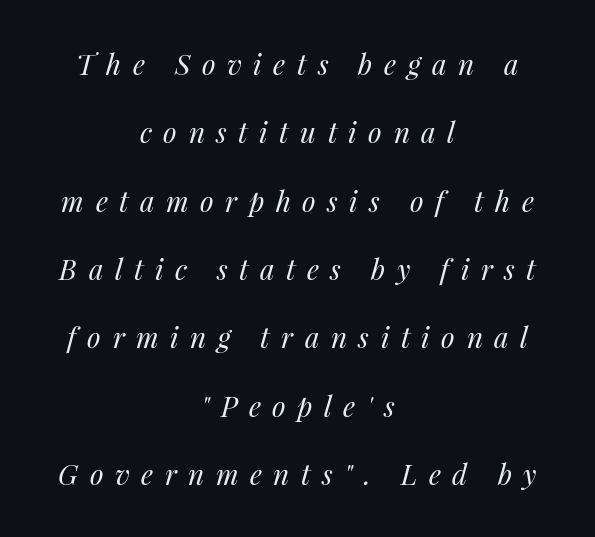
{"italic": "yes", "lean": "right", "slant_degrees": 14, "bold": "no", "weight": "regular", "width": "normal", "stroke_contrast": "medium", "x_height": "medium", "monospaced": "no", "underline": "no", "align": "center", "line_spacing": "loose", "line_spacing_ratio": 2.44, "letter_spacing": "wide", "letter_spacing_em": 0.41, "glyph_px": 28}
